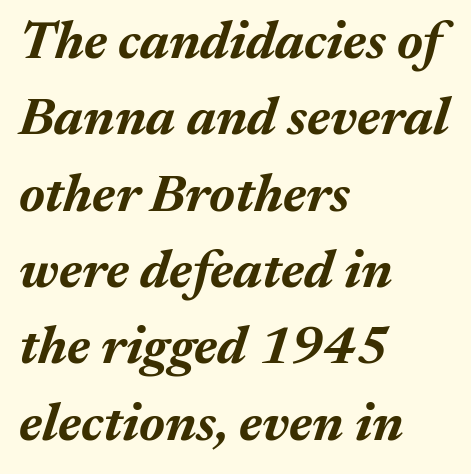
{"italic": "yes", "lean": "right", "slant_degrees": 17, "bold": "yes", "weight": "bold", "width": "normal", "stroke_contrast": "medium", "x_height": "medium", "monospaced": "no", "underline": "no", "align": "left", "line_spacing": "normal", "line_spacing_ratio": 1.44, "letter_spacing": "normal", "letter_spacing_em": 0.0, "glyph_px": 53}
